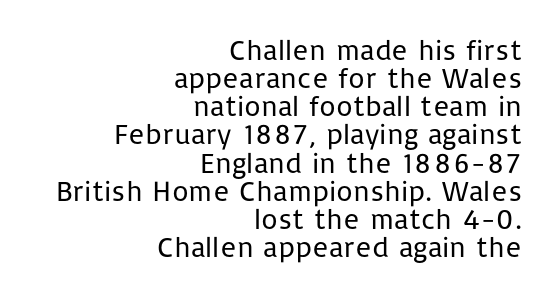
Q: Is the text bold? A: No.
Q: Is the text italic (slanted)? A: No, it is upright.
Q: Is the typeface a serif or a sans-serif typeface? A: Sans-serif.
Q: Is the text underlined? A: No.
Q: How is the paragraph aligned? A: Right-aligned.
Q: Is the spacing between letters normal or unusually wide? A: Normal.
Q: Is the spacing between lines tight, normal or loose? A: Tight.
Q: Width (condensed, normal, or wide)? A: Normal.
Q: Stroke contrast? A: Low.
Q: x-height? A: Medium.
Q: Monospaced? A: No.
